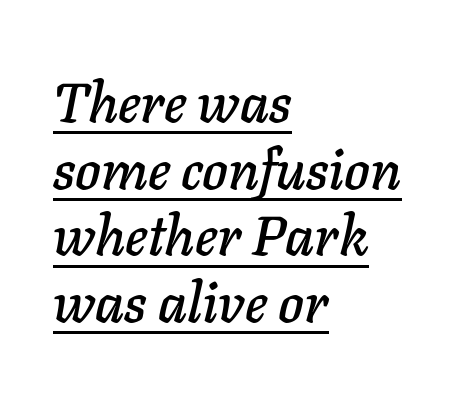
{"italic": "yes", "lean": "right", "slant_degrees": 11, "width": "normal", "stroke_contrast": "low", "x_height": "medium", "monospaced": "no", "underline": "yes", "align": "left", "line_spacing_ratio": 1.21, "letter_spacing": "normal", "letter_spacing_em": 0.0, "glyph_px": 55}
